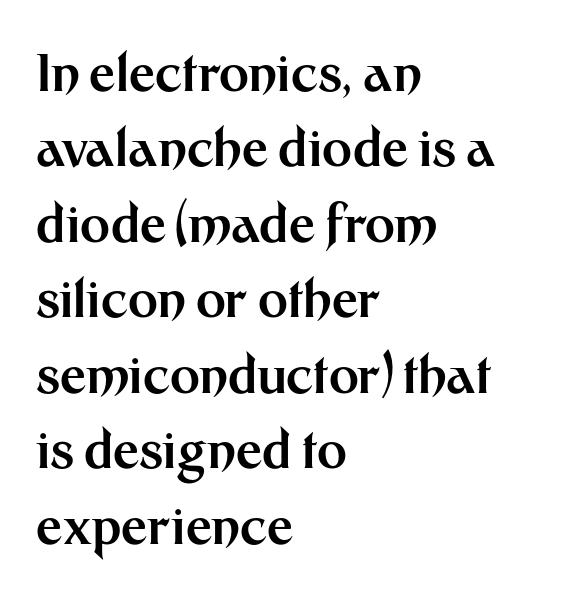
Notice how thick the strokes are: this is what a full bold looks like. Honestly, the letter spacing is just normal — you wouldn't notice it. Evenly set lines give the paragraph a standard silhouette. The specimen omits any rule beneath the text block's lines.
